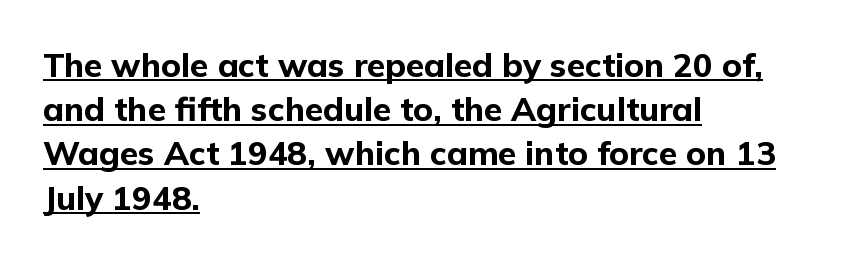
{"serif": "no", "italic": "no", "bold": "yes", "weight": "bold", "width": "normal", "stroke_contrast": "low", "x_height": "medium", "monospaced": "no", "underline": "yes", "align": "left", "line_spacing": "normal", "line_spacing_ratio": 1.34, "letter_spacing": "normal", "letter_spacing_em": 0.0, "glyph_px": 33}
